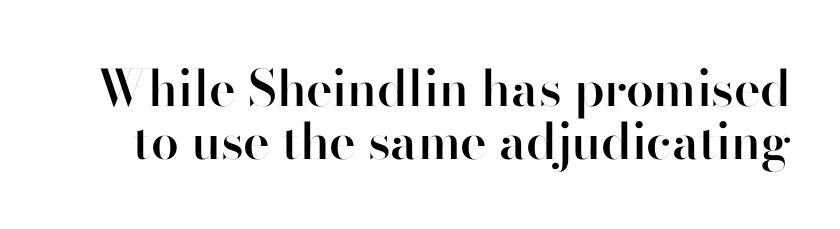
{"serif": "no", "italic": "no", "bold": "semi", "weight": "semibold", "width": "normal", "stroke_contrast": "high", "x_height": "small", "monospaced": "no", "underline": "no", "line_spacing": "tight", "line_spacing_ratio": 1.07, "letter_spacing": "normal", "letter_spacing_em": 0.0, "glyph_px": 50}
